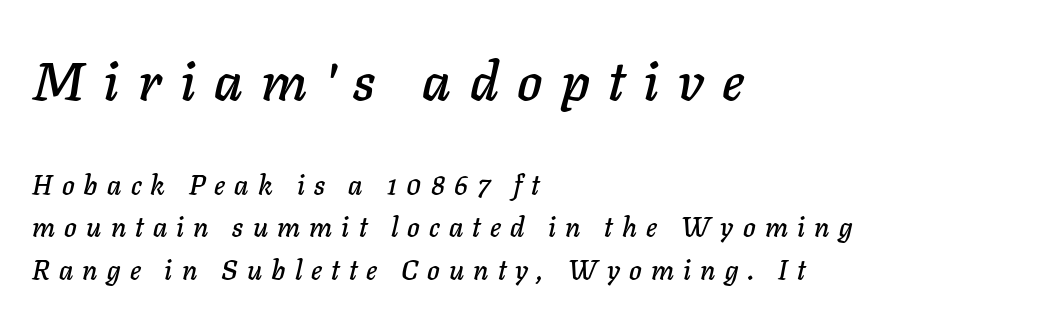
{"italic": "yes", "lean": "right", "slant_degrees": 11, "width": "normal", "stroke_contrast": "low", "x_height": "medium", "monospaced": "no", "underline": "no", "align": "left", "line_spacing": "normal", "line_spacing_ratio": 1.57, "letter_spacing": "wide", "letter_spacing_em": 0.34, "larger_block": "first", "size_ratio": 2.0, "glyph_px": 54}
